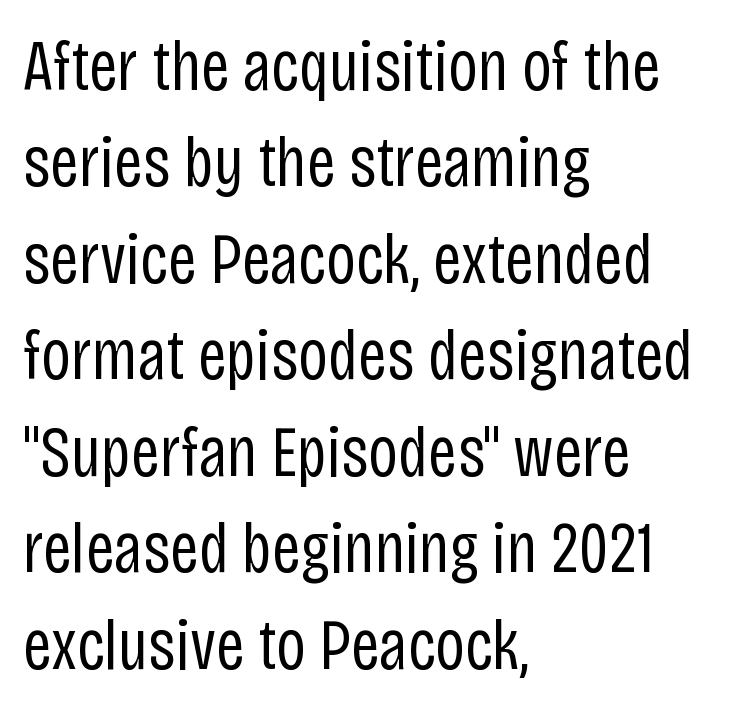
Q: Is the text bold? A: No.
Q: Is the text italic (slanted)? A: No, it is upright.
Q: Is the typeface a serif or a sans-serif typeface? A: Sans-serif.
Q: Is the text underlined? A: No.
Q: How is the paragraph aligned? A: Left-aligned.
Q: Is the spacing between letters normal or unusually wide? A: Normal.
Q: Is the spacing between lines tight, normal or loose? A: Normal.
Q: Width (condensed, normal, or wide)? A: Condensed.
Q: Stroke contrast? A: Low.
Q: x-height? A: Large.
Q: Monospaced? A: No.
